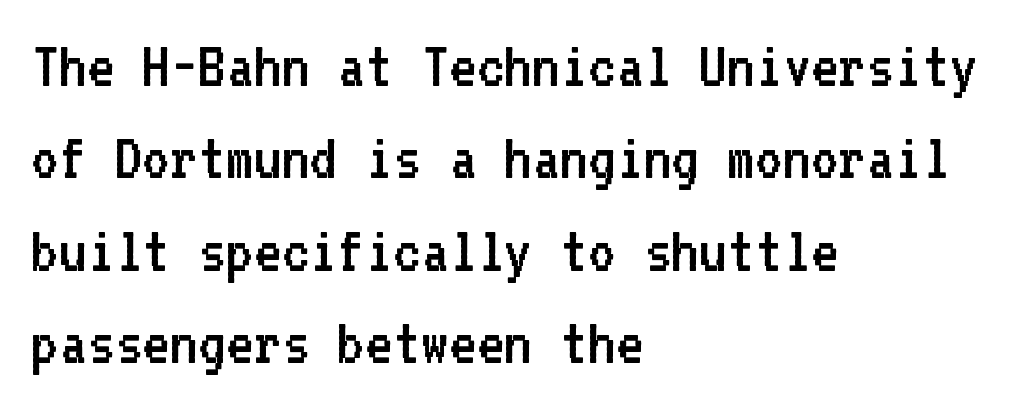
The image shows 67 px regular-weight sans-serif type, upright, monospaced; set left-aligned, normal line spacing (1.38x), normal letter spacing, not underlined; low stroke contrast and a medium x-height.
